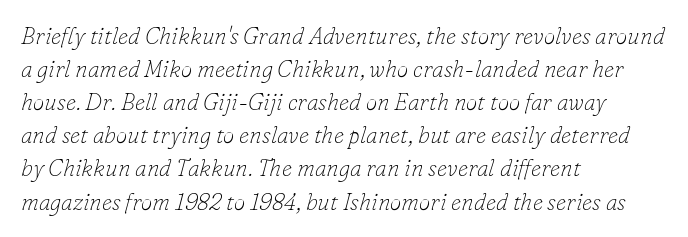
The image shows 23 px text type, italic (leaning right); set left-aligned, normal line spacing (1.44x), normal letter spacing, not underlined.
